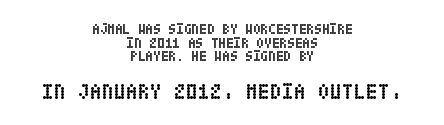
Italic? Not at all — the glyphs are vertical. Spacing between characters is what you'd get straight out of the box. Typographic density is high because the face is bold. Cramped leading.
